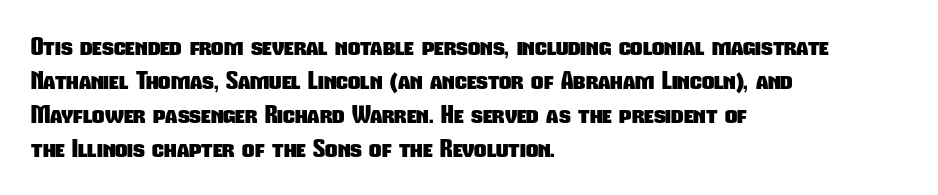
Look at the tracking — it's just the regular setting, nothing added. Weight: bold. Where is the straight margin? On the left. Successive baselines arrive at the customary interval.
